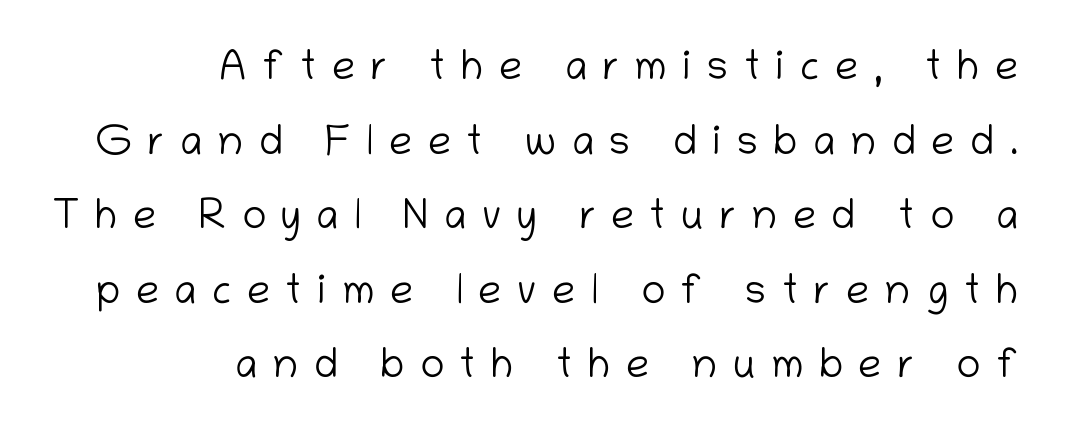
Display-style spreading of the glyphs; the letterfit is very open. Spacing verdict: proportional, widths tailored to each character. Serifs: no, the terminals of the letterforms are clean. Horizontal alignment here is rightward, an uncommon choice for prose. The passage shown is not bold in any degree. Has an underline been added? It has not.
